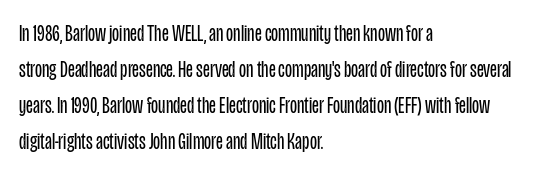
Nothing unusual about the tracking: characters are spaced as the font intends. The typesetter chose a ragged-right arrangement here. Vertical strokes here are truly vertical. In terms of leading, this rendering sits right in the middle.
